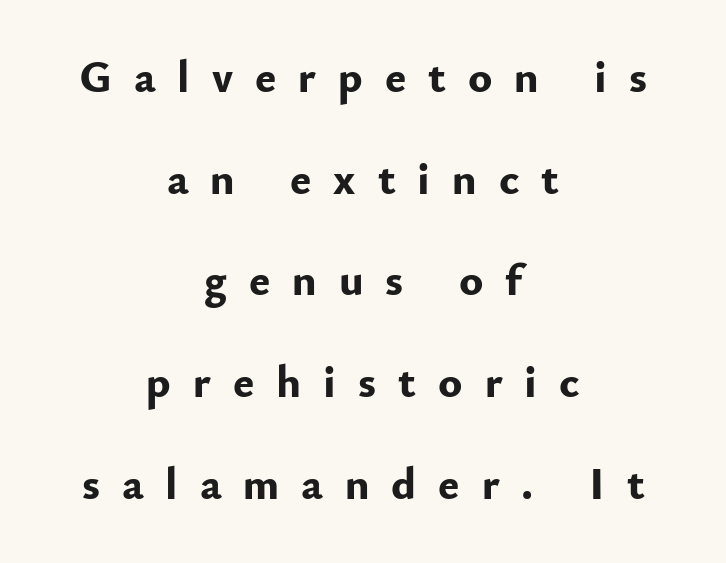
The image shows 45 px bold sans-serif type, upright; set centered, loose line spacing (2.26x), unusually wide letter spacing (+0.49 em), not underlined; low stroke contrast and a small x-height.
